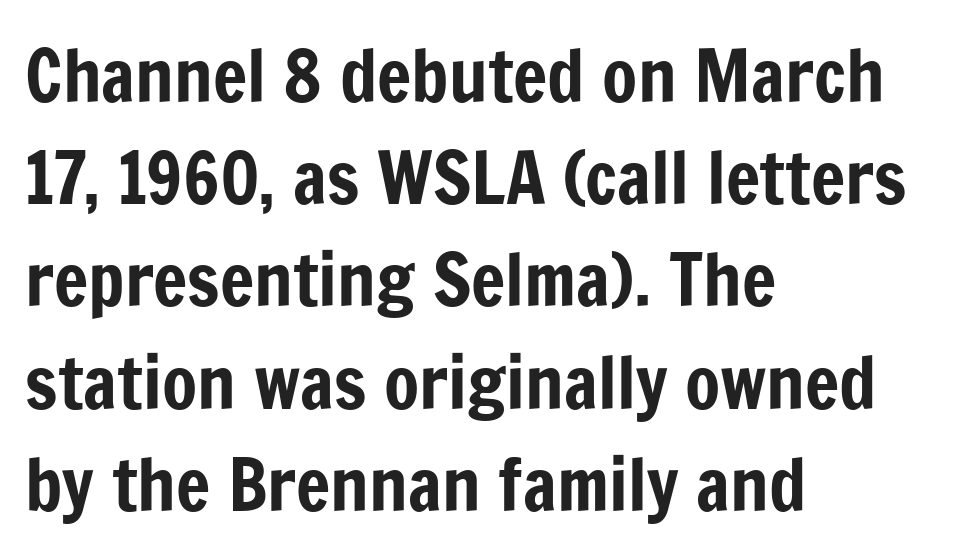
The image shows 72 px condensed sans-serif type, upright; set left-aligned, normal line spacing (1.42x), normal letter spacing, not underlined; low stroke contrast and a medium x-height.
